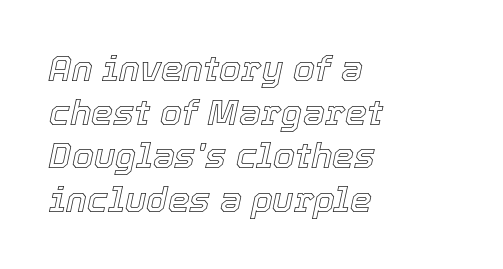
{"italic": "yes", "lean": "right", "slant_degrees": 12, "width": "normal", "x_height": "medium", "monospaced": "no", "underline": "no", "align": "left", "line_spacing": "normal", "line_spacing_ratio": 1.25, "letter_spacing": "normal", "letter_spacing_em": 0.0, "glyph_px": 35}
